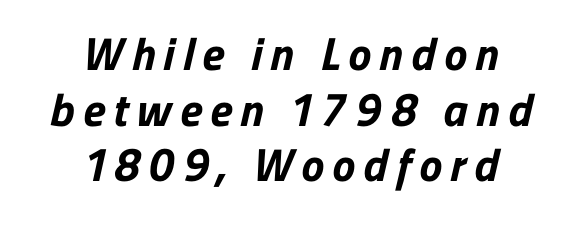
{"serif": "no", "bold": "yes", "weight": "bold", "width": "normal", "stroke_contrast": "low", "x_height": "medium", "monospaced": "no", "underline": "no", "align": "center", "line_spacing_ratio": 1.21, "glyph_px": 46}
